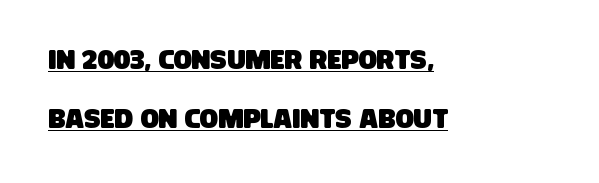
Q: Is the text underlined? A: Yes.
Q: How is the paragraph aligned? A: Left-aligned.
Q: Is the spacing between letters normal or unusually wide? A: Normal.
Q: Is the spacing between lines tight, normal or loose? A: Loose.
